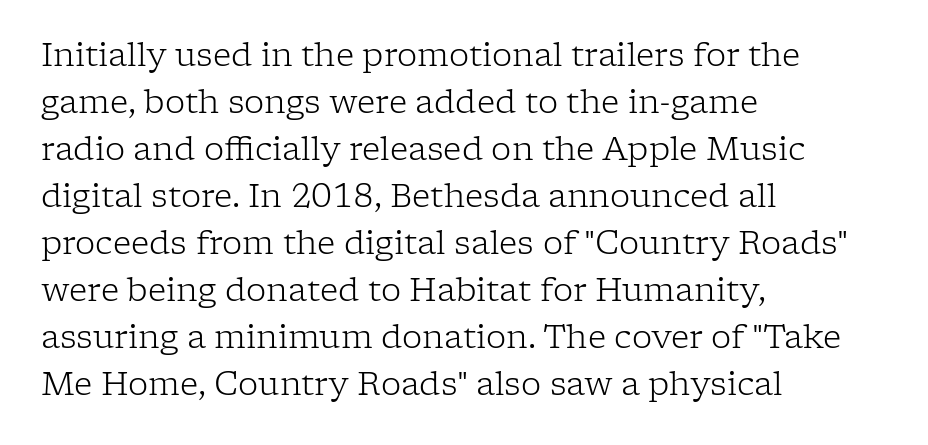
{"serif": "yes", "italic": "no", "bold": "no", "weight": "light", "width": "normal", "stroke_contrast": "low", "x_height": "medium", "monospaced": "no", "underline": "no", "align": "left", "line_spacing": "normal", "line_spacing_ratio": 1.47, "letter_spacing": "normal", "letter_spacing_em": 0.0, "glyph_px": 32}
